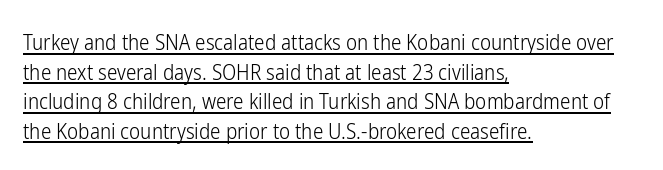
Glyph-to-glyph distance matches everyday printed text. Unbolded letterforms with no extra heft. This is underlined copy, the kind a proofreader might mark for attention. The axis of the letterforms is exactly vertical. Regarding leading, the lines here are spaced in the standard way.
